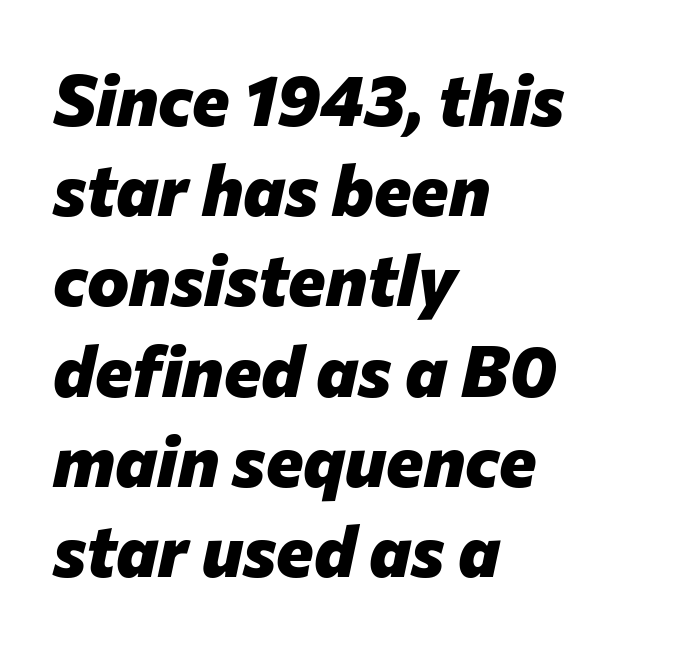
Q: Is the text bold? A: Yes.
Q: Is the text italic (slanted)? A: Yes, it leans right by about 12 degrees.
Q: Is the text underlined? A: No.
Q: How is the paragraph aligned? A: Left-aligned.
Q: Is the spacing between letters normal or unusually wide? A: Normal.
Q: Is the spacing between lines tight, normal or loose? A: Normal.
Q: Width (condensed, normal, or wide)? A: Normal.
Q: Stroke contrast? A: Low.
Q: x-height? A: Medium.
Q: Monospaced? A: No.
